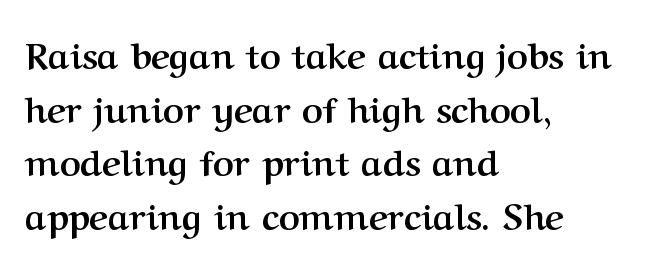
What weight is shown? A full bold with thick strokes. Leading matches the norm, producing a regular column. Varying glyph widths throughout — classic text-font behaviour. Small tapered or slab feet sit at the stroke ends, so this counts as serif.
